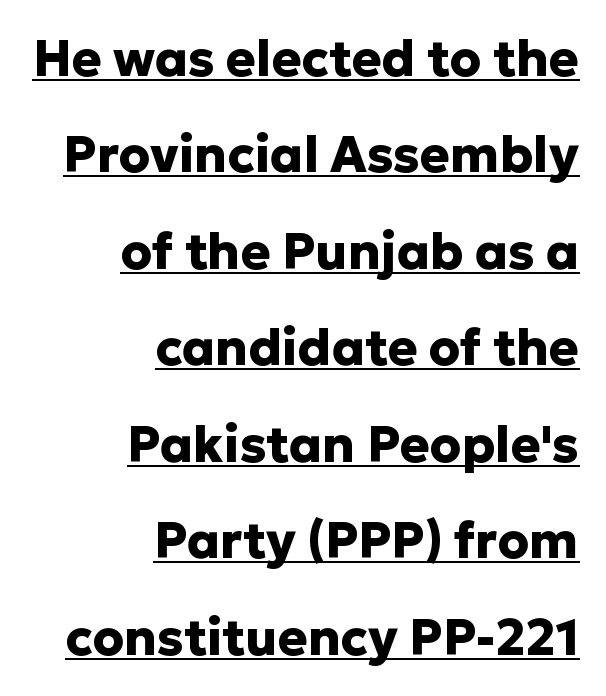
The image shows 50 px heavy sans-serif type, upright; set right-aligned, loose line spacing (1.93x), normal letter spacing, underlined; low stroke contrast and a medium x-height.
